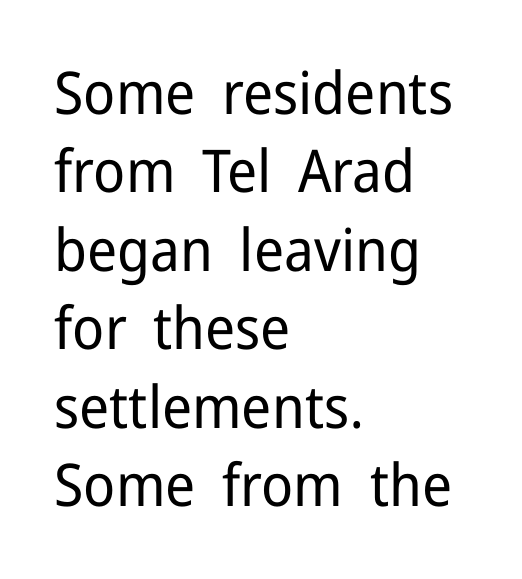
Unlike italic type, these characters show no tilt at all. Classification — sans serif. Which margin do the lines hug? The left one — the right edge is uneven. Character widths vary here, with narrow letters taking less room than wide ones.
